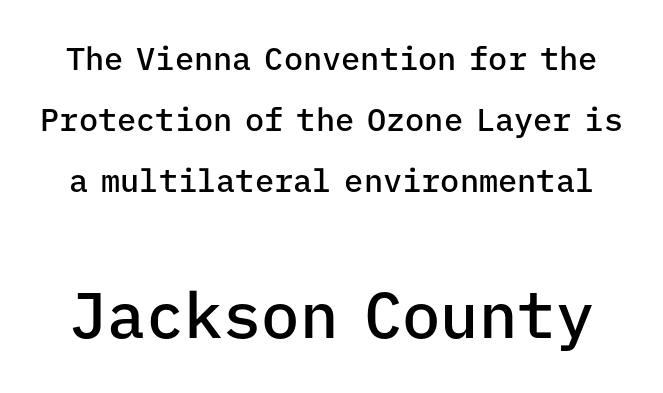
{"serif": "no", "italic": "no", "bold": "semi", "weight": "semibold", "width": "normal", "stroke_contrast": "low", "x_height": "medium", "monospaced": "yes", "underline": "no", "line_spacing": "loose", "line_spacing_ratio": 1.91, "letter_spacing": "normal", "letter_spacing_em": 0.0, "larger_block": "second", "size_ratio": 2.0, "glyph_px": 64}
